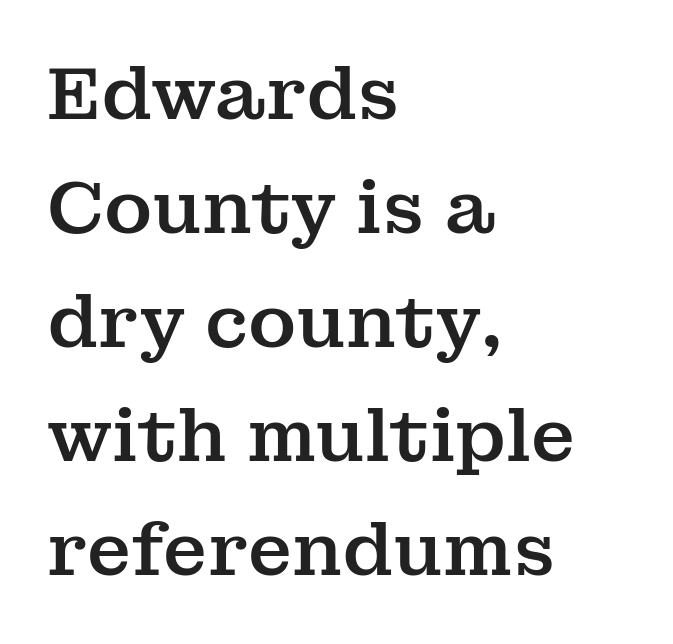
{"serif": "yes", "italic": "no", "width": "normal", "stroke_contrast": "medium", "x_height": "medium", "monospaced": "no", "underline": "no", "align": "left", "line_spacing": "normal", "line_spacing_ratio": 1.56, "letter_spacing": "normal", "letter_spacing_em": 0.0, "glyph_px": 73}
